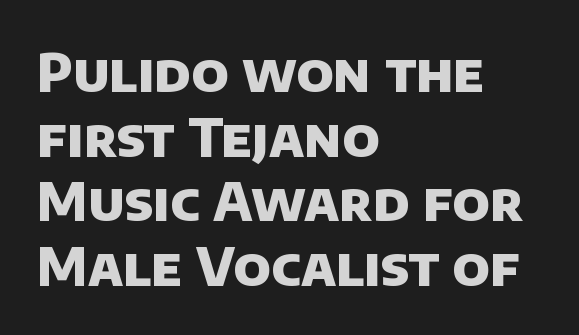
The image shows 53 px heavy sans-serif type; set left-aligned, line spacing 1.22x, normal letter spacing, not underlined; low stroke contrast and a large x-height.
